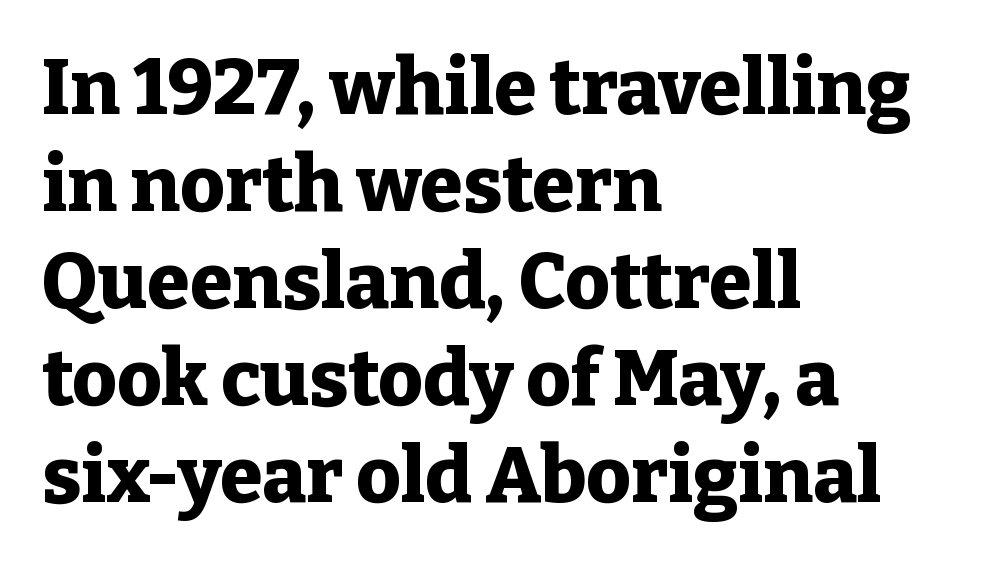
{"serif": "yes", "italic": "no", "bold": "yes", "weight": "heavy", "width": "normal", "stroke_contrast": "low", "x_height": "medium", "monospaced": "no", "underline": "no", "align": "left", "line_spacing": "normal", "line_spacing_ratio": 1.26, "letter_spacing": "normal", "letter_spacing_em": 0.0, "glyph_px": 77}
